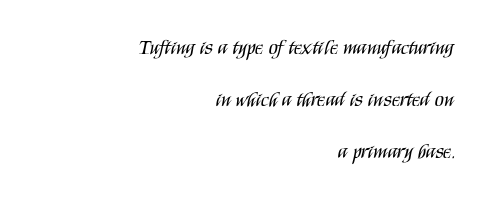
Q: Is the text bold? A: No.
Q: Is the text italic (slanted)? A: Yes.
Q: Is the text underlined? A: No.
Q: How is the paragraph aligned? A: Right-aligned.
Q: Is the spacing between letters normal or unusually wide? A: Normal.
Q: Is the spacing between lines tight, normal or loose? A: Loose.
